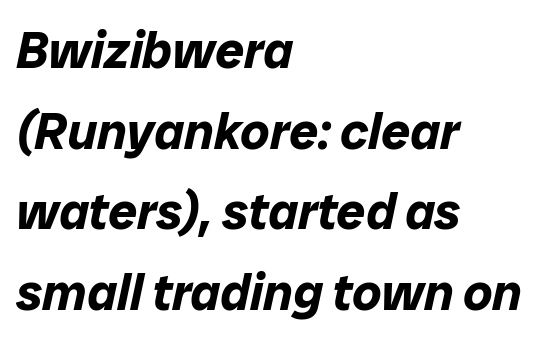
Q: Is the text bold? A: Yes.
Q: Is the text italic (slanted)? A: Yes, it leans right by about 12 degrees.
Q: Is the text underlined? A: No.
Q: How is the paragraph aligned? A: Left-aligned.
Q: Is the spacing between letters normal or unusually wide? A: Normal.
Q: Is the spacing between lines tight, normal or loose? A: Normal.
Q: Width (condensed, normal, or wide)? A: Normal.
Q: Stroke contrast? A: Low.
Q: x-height? A: Medium.
Q: Monospaced? A: No.
